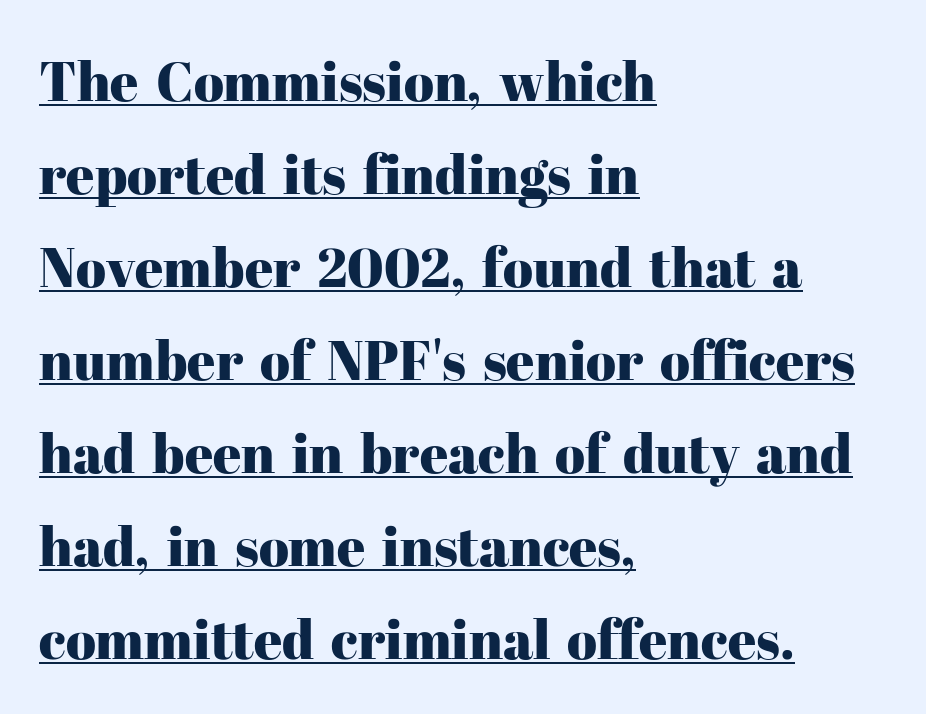
The image shows 55 px serif type, upright; set left-aligned, normal line spacing (1.69x), normal letter spacing, underlined; high stroke contrast and a medium x-height.
